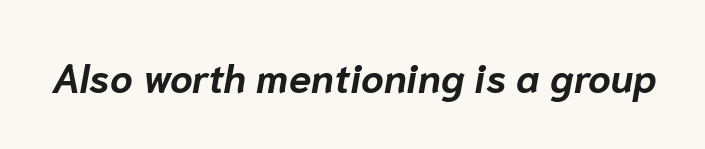
The image shows 40 px bold type, italic (leaning right); set normal letter spacing, not underlined; low stroke contrast and a medium x-height.
